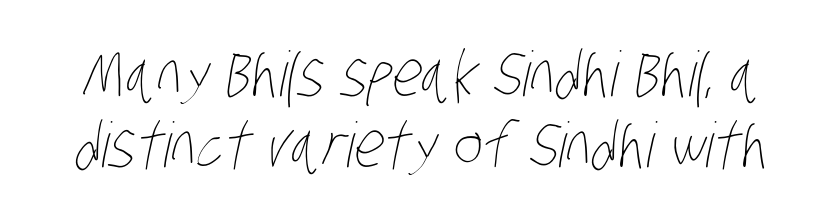
{"bold": "no", "weight": "thin", "width": "condensed", "stroke_contrast": "low", "x_height": "large", "monospaced": "no", "underline": "no", "line_spacing": "tight", "line_spacing_ratio": 1.15, "letter_spacing": "normal", "letter_spacing_em": 0.0, "glyph_px": 62}
